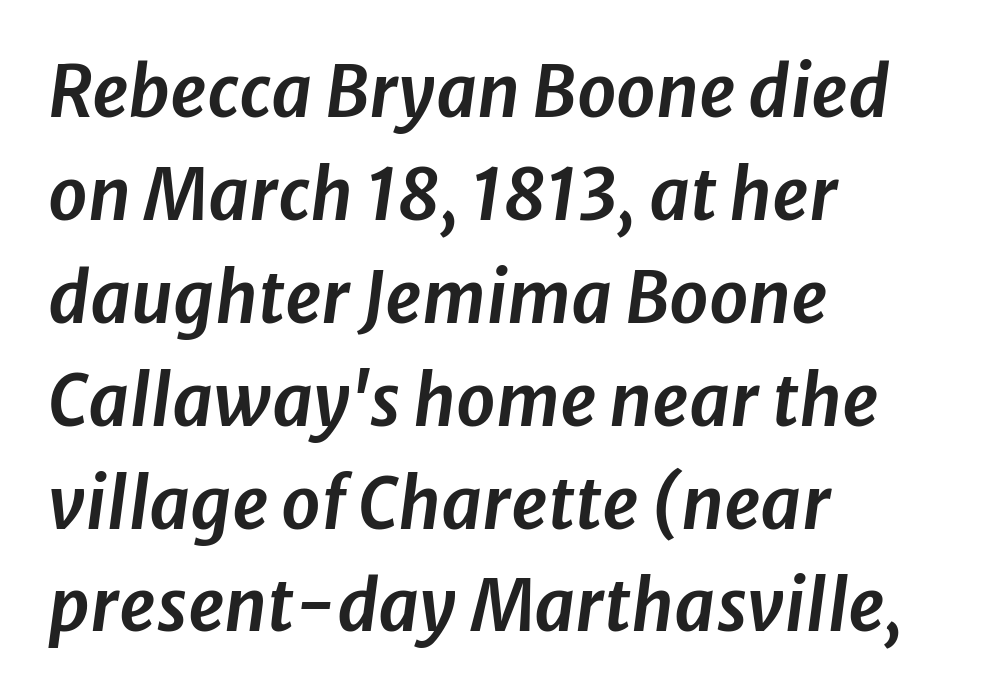
{"italic": "yes", "lean": "right", "slant_degrees": 8, "width": "normal", "stroke_contrast": "low", "x_height": "medium", "monospaced": "no", "underline": "no", "align": "left", "line_spacing": "normal", "line_spacing_ratio": 1.47, "letter_spacing": "normal", "letter_spacing_em": 0.0, "glyph_px": 70}
